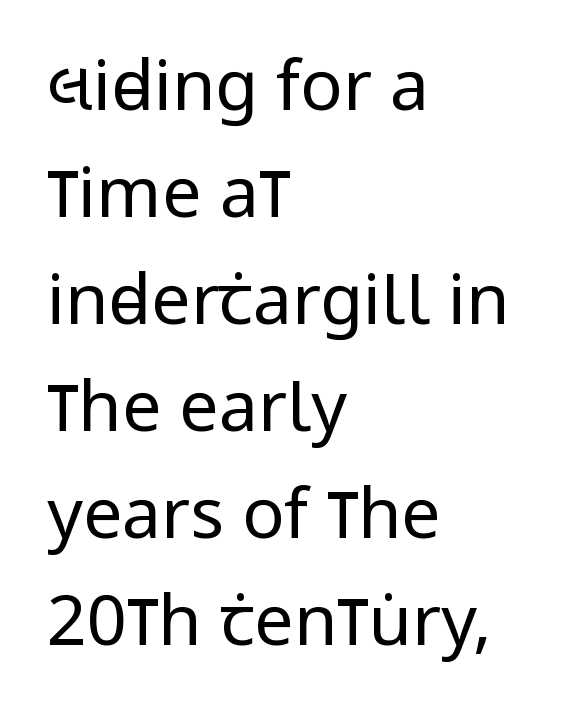
{"serif": "no", "italic": "no", "bold": "no", "weight": "regular", "width": "condensed", "stroke_contrast": "low", "x_height": "large", "monospaced": "no", "underline": "no", "align": "left", "line_spacing": "normal", "line_spacing_ratio": 1.53, "letter_spacing": "normal", "letter_spacing_em": 0.0, "glyph_px": 70}
